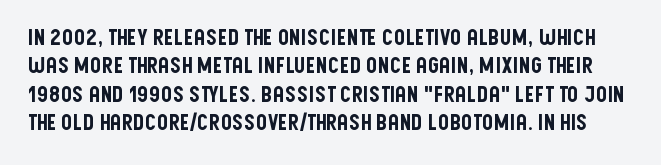
Q: Is the text italic (slanted)? A: No, it is upright.
Q: Is the text underlined? A: No.
Q: Is the spacing between letters normal or unusually wide? A: Normal.
Q: Is the spacing between lines tight, normal or loose? A: Normal.
